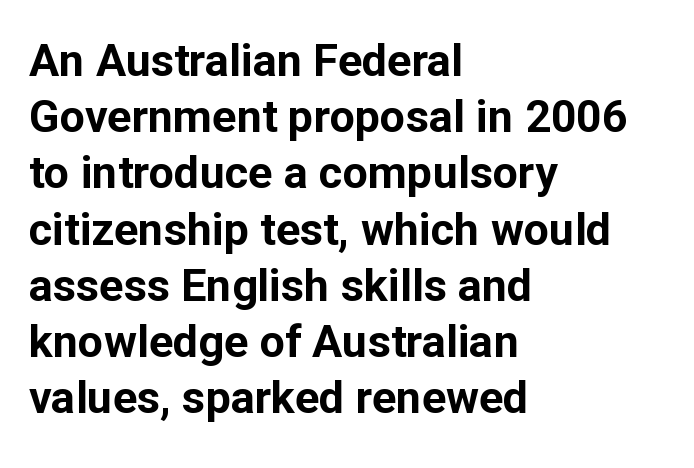
{"serif": "no", "italic": "no", "bold": "yes", "weight": "bold", "width": "normal", "stroke_contrast": "low", "x_height": "medium", "monospaced": "no", "underline": "no", "align": "left", "line_spacing": "normal", "line_spacing_ratio": 1.25, "letter_spacing": "normal", "letter_spacing_em": 0.0, "glyph_px": 45}
